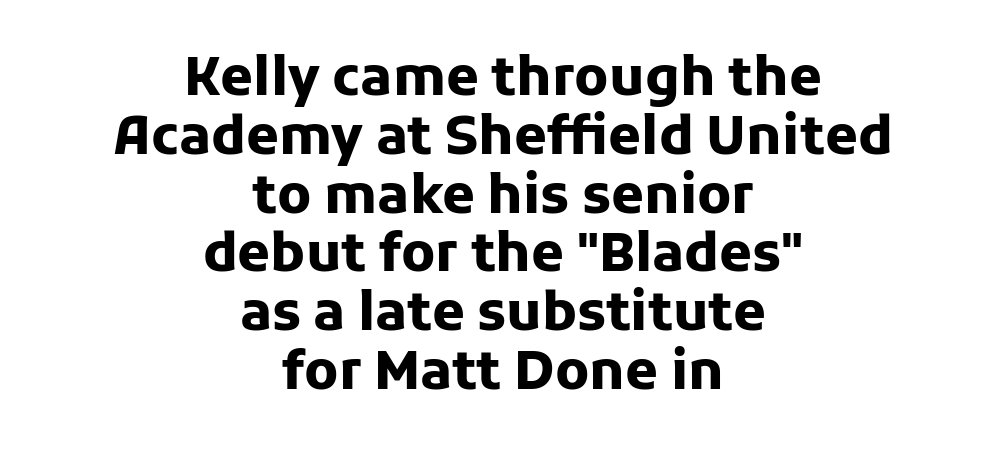
Q: Is the text bold? A: Yes.
Q: Is the text italic (slanted)? A: No, it is upright.
Q: Is the typeface a serif or a sans-serif typeface? A: Sans-serif.
Q: Is the text underlined? A: No.
Q: How is the paragraph aligned? A: Centered.
Q: Is the spacing between letters normal or unusually wide? A: Normal.
Q: Is the spacing between lines tight, normal or loose? A: Tight.
Q: Width (condensed, normal, or wide)? A: Normal.
Q: Stroke contrast? A: Low.
Q: x-height? A: Medium.
Q: Monospaced? A: No.
